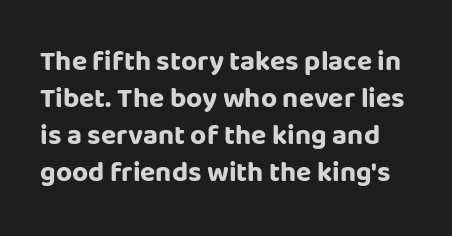
The letters advance in unequal steps, a hallmark of proportional type. Look at the stroke-to-counter ratio: heavy, a bold. Here the glyphs are tracked normally, forming tight word shapes. Summary of vertical rhythm: regular, with standard interline spacing. Honestly, there is no underline to notice here at all.
